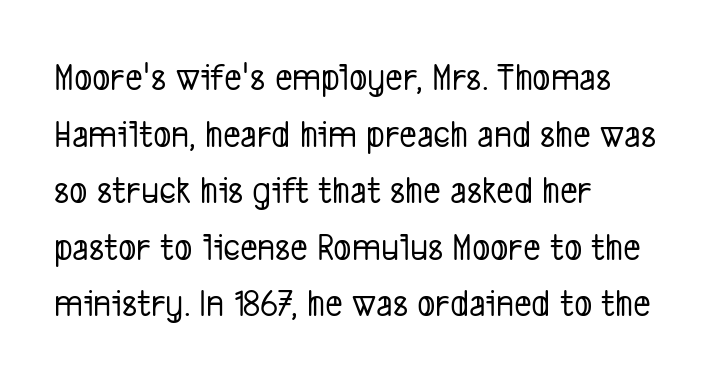
A typesetter would call this zero additional tracking. Only glyphs here, with clear space below each row. In terms of letterform style, serifs are entirely absent. Here the designer chose a conventional face with non-uniform glyph widths. The passage is arranged the way most books set body copy — flush left.
